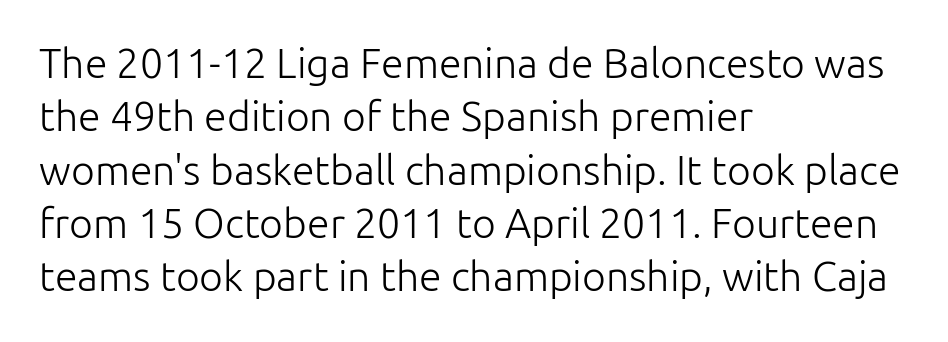
The image shows 41 px light sans-serif type, upright; set left-aligned, normal line spacing (1.3x), normal letter spacing, not underlined; low stroke contrast and a medium x-height.
